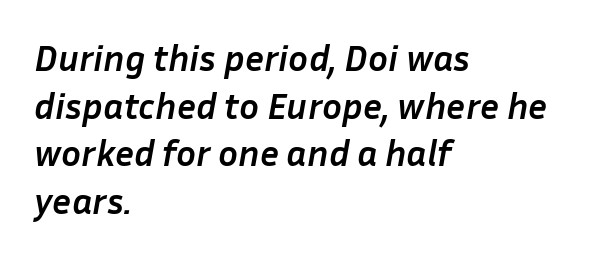
The image shows 37 px semibold type, italic (leaning right); set left-aligned, normal line spacing (1.29x), normal letter spacing, not underlined; low stroke contrast and a medium x-height.
